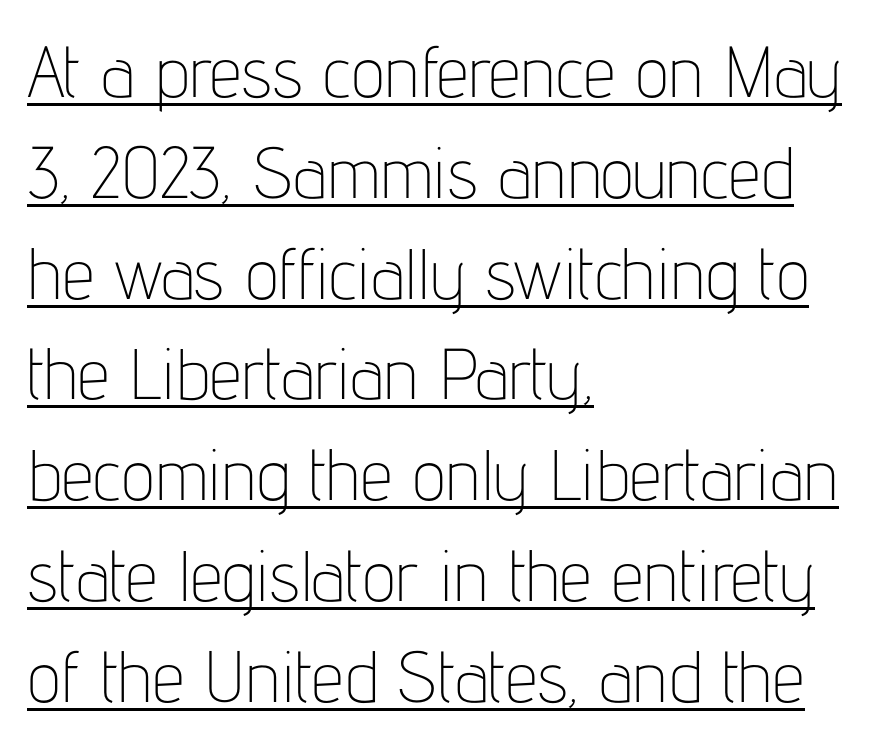
The image shows 72 px thin, condensed sans-serif type, upright; set left-aligned, normal line spacing (1.4x), normal letter spacing, underlined; low stroke contrast and a medium x-height.
